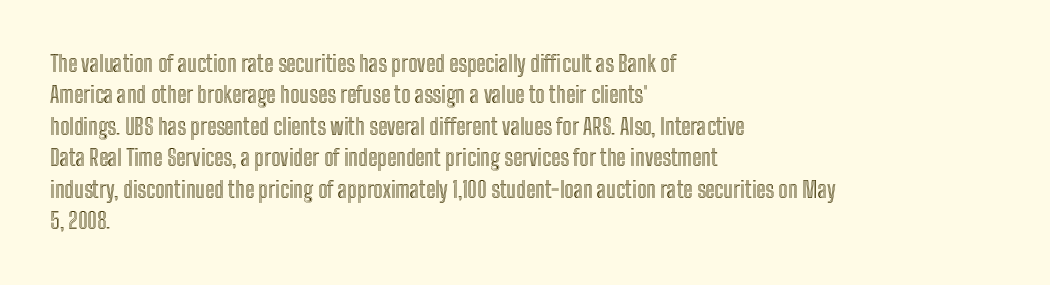
Quick note: underline off. Interline gaps are of average width in this sample. Notice how the stems are strictly vertical — no italics here. How are the letters spaced? Ordinarily, with no added tracking. The lines are quadded left.
